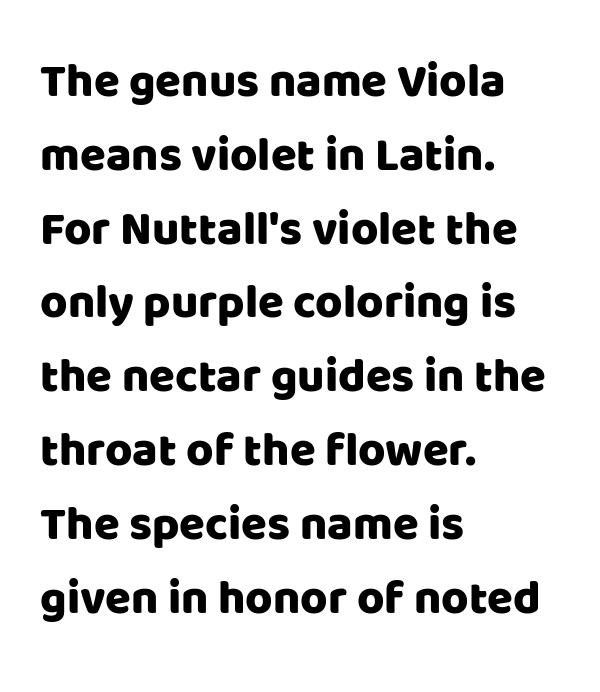
The typesetter chose a ragged-right arrangement here. Proportional: the letters do not fall into vertical columns. Check the space under the baseline: it is left empty. Line spacing here is normal. Compared with typical body copy, the letter spacing here is the same. Nope, no serifs anywhere on these letters.
